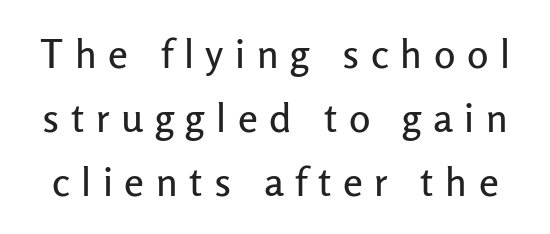
Q: Is the text italic (slanted)? A: No, it is upright.
Q: Is the typeface a serif or a sans-serif typeface? A: Sans-serif.
Q: Is the text underlined? A: No.
Q: Is the spacing between letters normal or unusually wide? A: Unusually wide.
Q: Is the spacing between lines tight, normal or loose? A: Normal.
Q: Width (condensed, normal, or wide)? A: Normal.
Q: Stroke contrast? A: Low.
Q: x-height? A: Medium.
Q: Monospaced? A: No.
